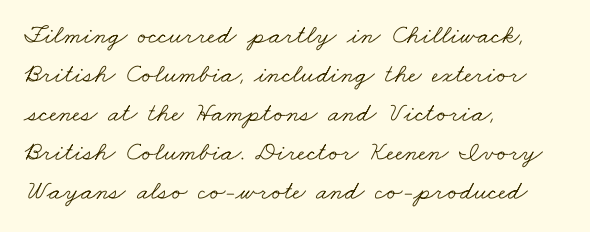
How are the letters spaced? Ordinarily, with no added tracking. Rows of type keep a routine distance in the vertical direction. No extra ink here — the face is not bold. Left-aligned paragraph, ragged on the right. The strip under each line holds only bare page.
